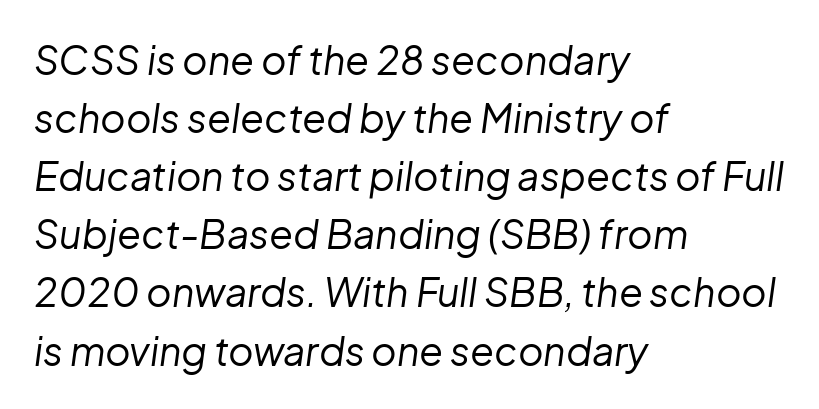
Q: Is the text bold? A: No.
Q: Is the text italic (slanted)? A: Yes, it leans right by about 8 degrees.
Q: Is the text underlined? A: No.
Q: How is the paragraph aligned? A: Left-aligned.
Q: Is the spacing between letters normal or unusually wide? A: Normal.
Q: Is the spacing between lines tight, normal or loose? A: Normal.
Q: Width (condensed, normal, or wide)? A: Normal.
Q: Stroke contrast? A: Low.
Q: x-height? A: Medium.
Q: Monospaced? A: No.
